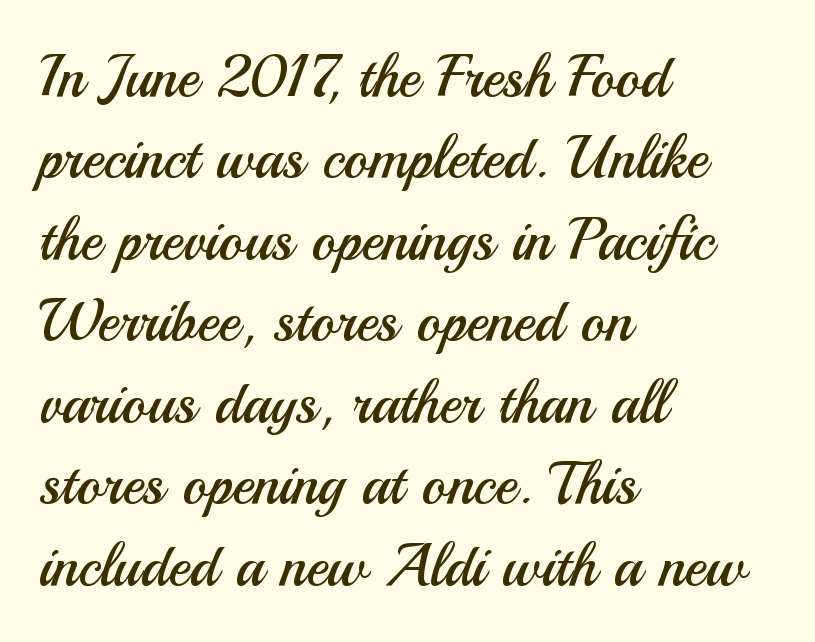
The image shows 59 px regular-weight sans-serif type; set left-aligned, normal line spacing (1.38x), normal letter spacing, not underlined; medium stroke contrast and a small x-height.
